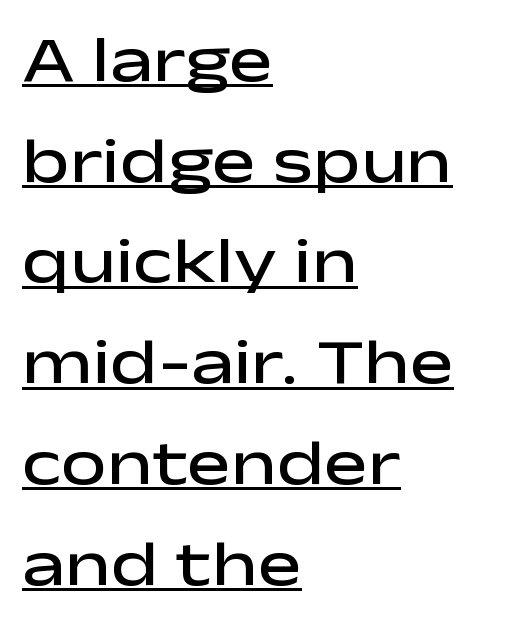
A bit beefed up — I'd call it semibold rather than bold. Type style note: lacks serifs. A typesetter would mark this as roman, not italic. Letter spacing: default.
